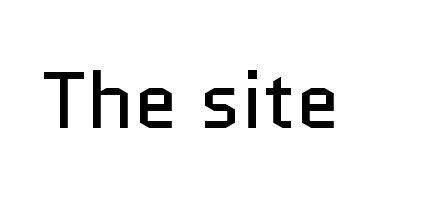
The image shows 80 px regular-weight sans-serif type, upright; set normal letter spacing, not underlined; low stroke contrast and a medium x-height.
